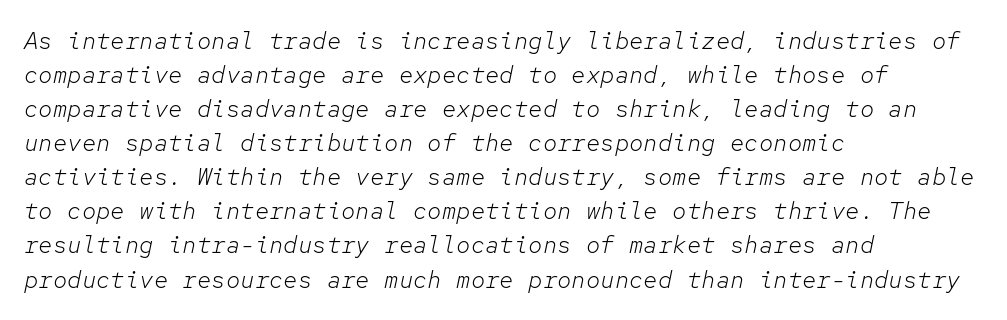
Q: Is the text bold? A: No.
Q: Is the text italic (slanted)? A: Yes, it leans right by about 12 degrees.
Q: Is the text underlined? A: No.
Q: How is the paragraph aligned? A: Left-aligned.
Q: Is the spacing between letters normal or unusually wide? A: Normal.
Q: Is the spacing between lines tight, normal or loose? A: Normal.
